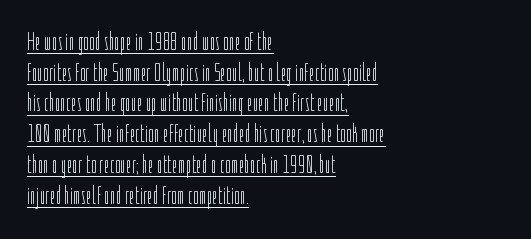
The image shows 25 px text type, upright; set left-aligned, line spacing 1.23x, normal letter spacing, underlined.
